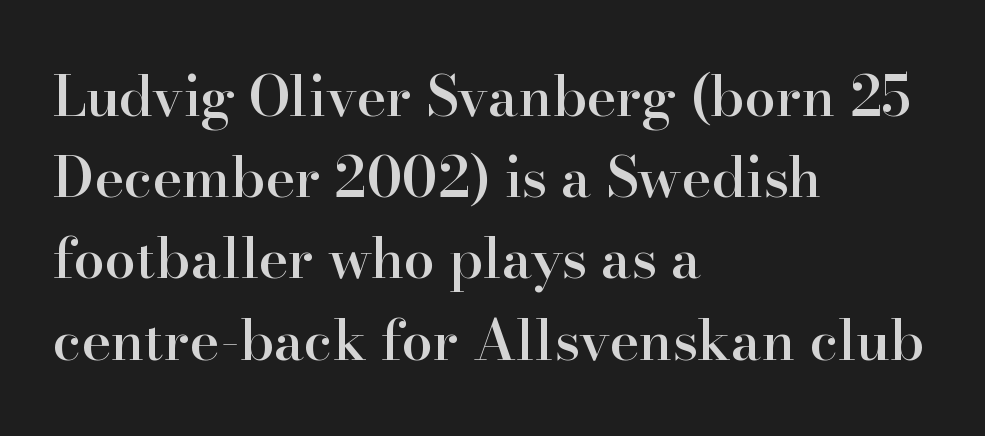
{"serif": "yes", "italic": "no", "bold": "semi", "weight": "semibold", "width": "normal", "stroke_contrast": "high", "x_height": "small", "monospaced": "no", "underline": "no", "align": "left", "line_spacing": "normal", "line_spacing_ratio": 1.45, "letter_spacing": "normal", "letter_spacing_em": 0.0, "glyph_px": 56}
